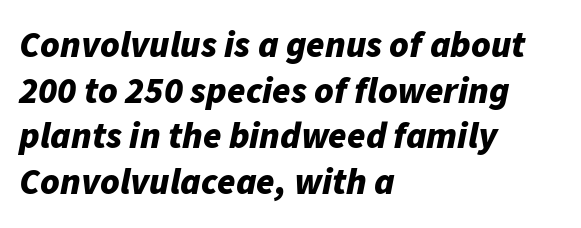
The image shows 37 px bold type, italic (leaning right); set left-aligned, line spacing 1.23x, normal letter spacing, not underlined; low stroke contrast and a medium x-height.
